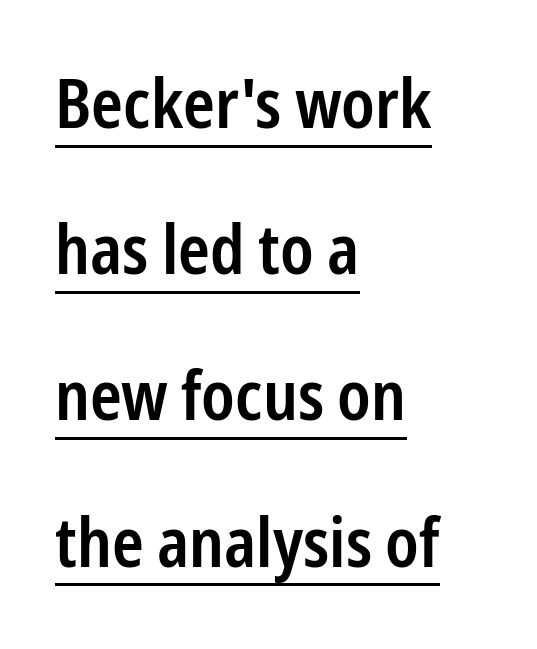
Q: Is the text bold? A: Semi-bold.
Q: Is the text italic (slanted)? A: No, it is upright.
Q: Is the typeface a serif or a sans-serif typeface? A: Sans-serif.
Q: Is the text underlined? A: Yes.
Q: How is the paragraph aligned? A: Left-aligned.
Q: Is the spacing between letters normal or unusually wide? A: Normal.
Q: Is the spacing between lines tight, normal or loose? A: Loose.
Q: Width (condensed, normal, or wide)? A: Condensed.
Q: Stroke contrast? A: Low.
Q: x-height? A: Medium.
Q: Monospaced? A: No.
